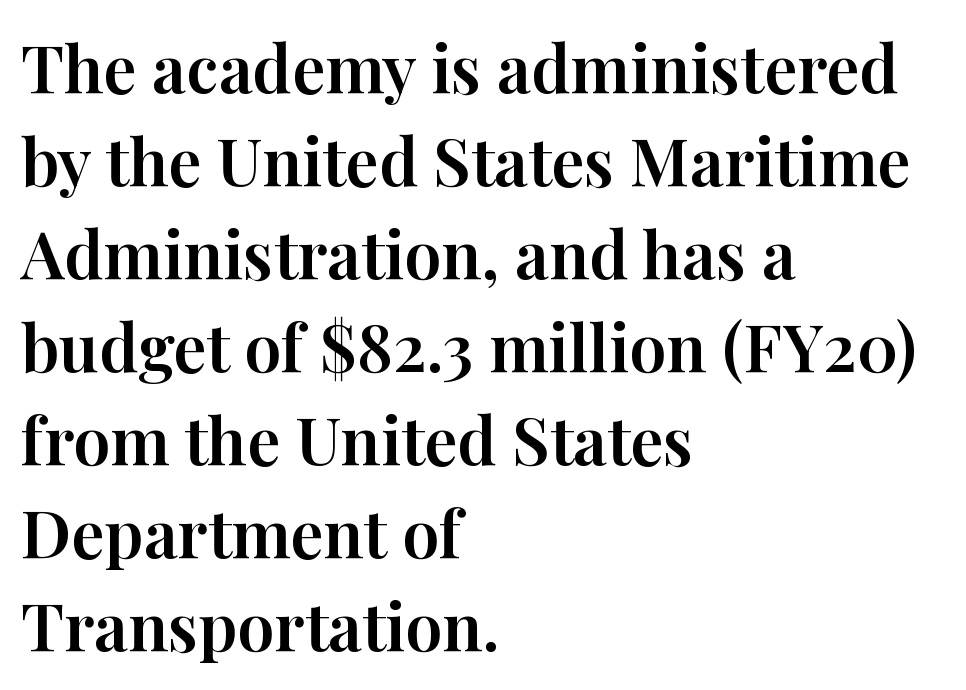
Do the characters align in a grid? No, the font is proportional. The glyphs are unaccompanied by any horizontal stroke below them. The vertical gap from one line to the next is medium. Leftover space on each line is placed entirely after the last word. Compared with typical body copy, the letter spacing here is the same.
